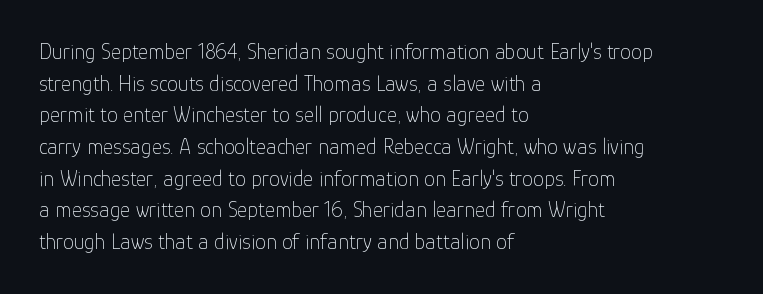
{"italic": "no", "bold": "no", "underline": "no", "align": "left", "line_spacing": "normal", "line_spacing_ratio": 1.44, "letter_spacing": "normal", "letter_spacing_em": 0.0, "glyph_px": 22}
